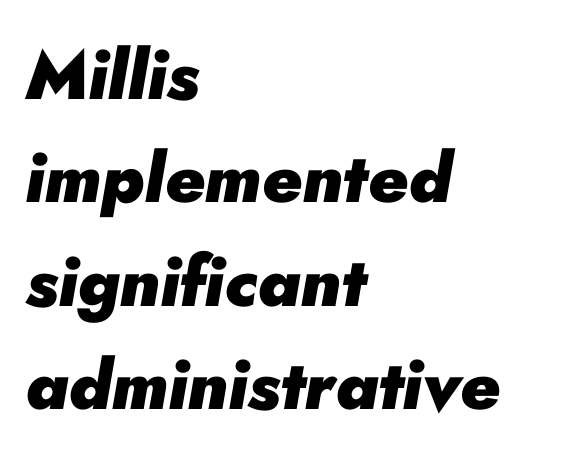
The image shows 69 px heavy type, italic (leaning right); set left-aligned, normal line spacing (1.5x), normal letter spacing, not underlined; low stroke contrast and a small x-height.
